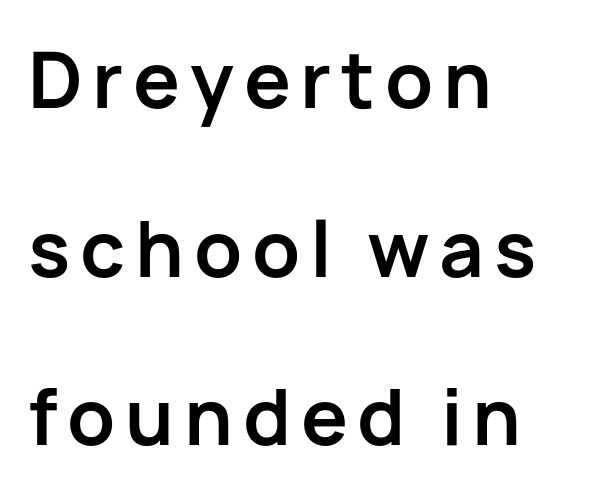
The image shows 75 px bold sans-serif type, upright; set left-aligned, loose line spacing (2.25x), not underlined; low stroke contrast and a medium x-height.
